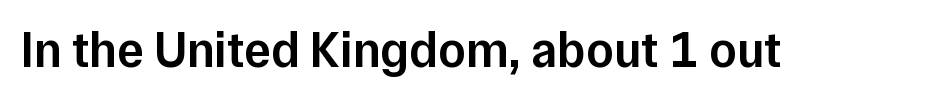
Q: Is the text bold? A: Semi-bold.
Q: Is the text italic (slanted)? A: No, it is upright.
Q: Is the typeface a serif or a sans-serif typeface? A: Sans-serif.
Q: Is the text underlined? A: No.
Q: Is the spacing between letters normal or unusually wide? A: Normal.
Q: Width (condensed, normal, or wide)? A: Normal.
Q: Stroke contrast? A: Low.
Q: x-height? A: Medium.
Q: Monospaced? A: No.
